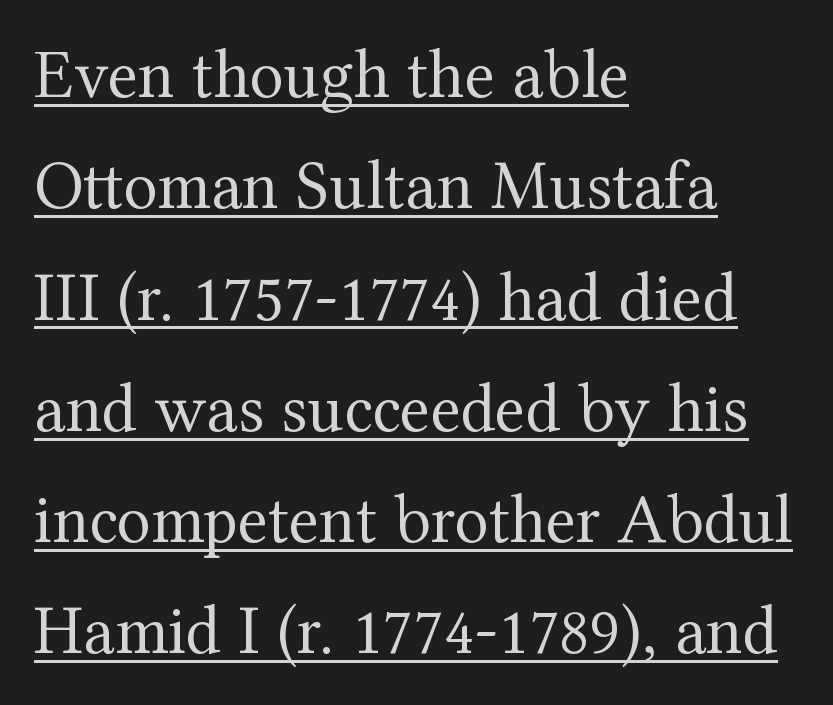
Q: Is the text bold? A: No.
Q: Is the text italic (slanted)? A: No, it is upright.
Q: Is the typeface a serif or a sans-serif typeface? A: Serif.
Q: Is the text underlined? A: Yes.
Q: How is the paragraph aligned? A: Left-aligned.
Q: Is the spacing between letters normal or unusually wide? A: Normal.
Q: Is the spacing between lines tight, normal or loose? A: Normal.
Q: Width (condensed, normal, or wide)? A: Normal.
Q: Stroke contrast? A: Medium.
Q: x-height? A: Medium.
Q: Monospaced? A: No.
